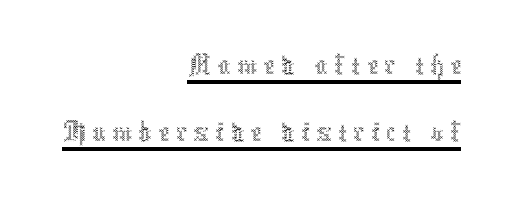
Casual observation: everything's shoved over to the right. Here the designer chose a conventional face with non-uniform glyph widths. No extra ink here — the face is not bold. If you drew a line through each stem, it would be perfectly vertical.
